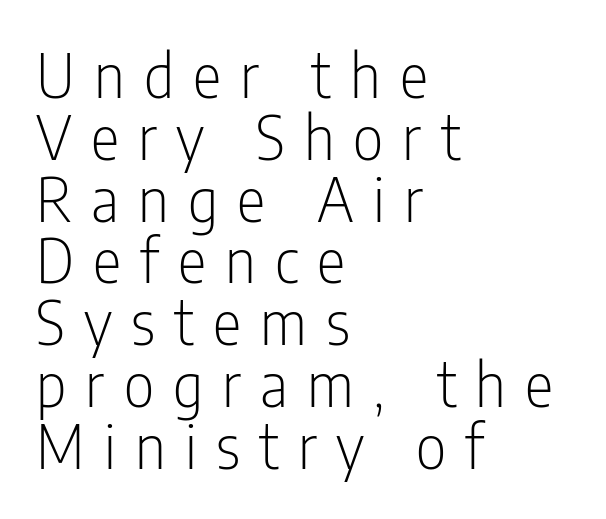
Q: Is the text bold? A: No.
Q: Is the text italic (slanted)? A: No, it is upright.
Q: Is the typeface a serif or a sans-serif typeface? A: Sans-serif.
Q: Is the text underlined? A: No.
Q: How is the paragraph aligned? A: Left-aligned.
Q: Is the spacing between letters normal or unusually wide? A: Unusually wide.
Q: Is the spacing between lines tight, normal or loose? A: Tight.
Q: Width (condensed, normal, or wide)? A: Condensed.
Q: Stroke contrast? A: Low.
Q: x-height? A: Medium.
Q: Monospaced? A: No.
